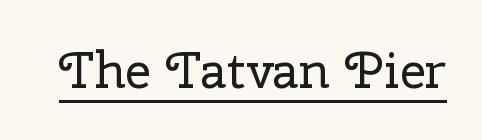
Q: Is the text bold? A: No.
Q: Is the text italic (slanted)? A: No, it is upright.
Q: Is the typeface a serif or a sans-serif typeface? A: Serif.
Q: Is the text underlined? A: Yes.
Q: Is the spacing between letters normal or unusually wide? A: Normal.
Q: Width (condensed, normal, or wide)? A: Normal.
Q: Stroke contrast? A: Low.
Q: x-height? A: Medium.
Q: Monospaced? A: No.
